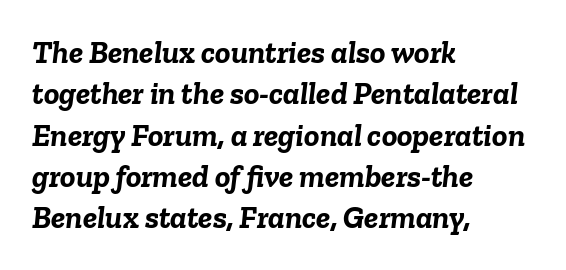
Vertically, the passage feels balanced, rows spaced as you'd expect. Only glyphs here, with clear space below each row. Here the designer chose a conventional face with non-uniform glyph widths. The gaps between neighbouring characters are ordinary and unremarkable. An italicized treatment has been applied to the whole sample.
